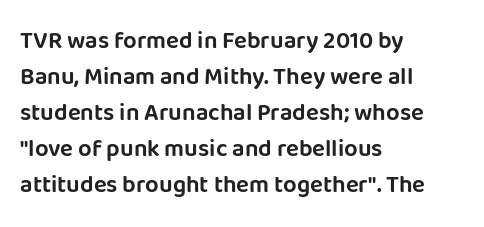
You can tell it's not italic because the verticals are truly vertical. Whoever set this chose a conventional vertical rhythm. The line texture is even and compact thanks to regular tracking. Each row of text sits above clean, open space.
